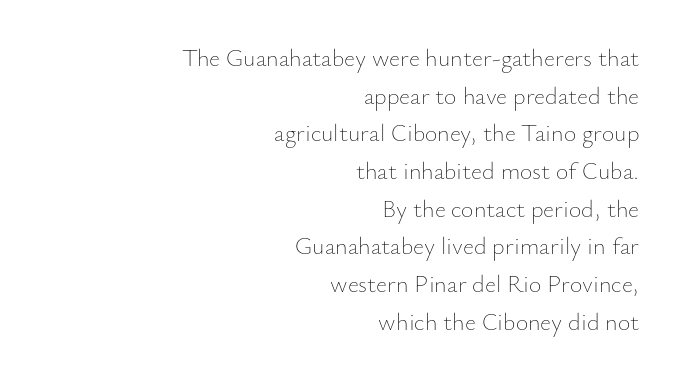
Style check: upright. The letters look calm and open, with moderate or lighter stems. Nothing unusual about the tracking: characters are spaced as the font intends. Notice how descenders clear the ascenders below comfortably — that's standard leading. Clear beneath every line of the passage. Casual observation: everything's shoved over to the right.
